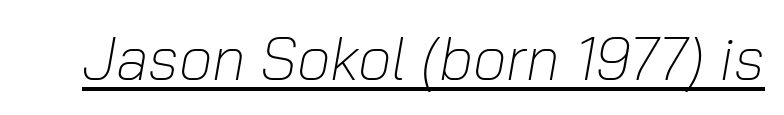
{"italic": "yes", "lean": "right", "slant_degrees": 10, "bold": "no", "weight": "light", "width": "normal", "stroke_contrast": "low", "x_height": "medium", "monospaced": "no", "underline": "yes", "letter_spacing": "normal", "letter_spacing_em": 0.0, "glyph_px": 60}
